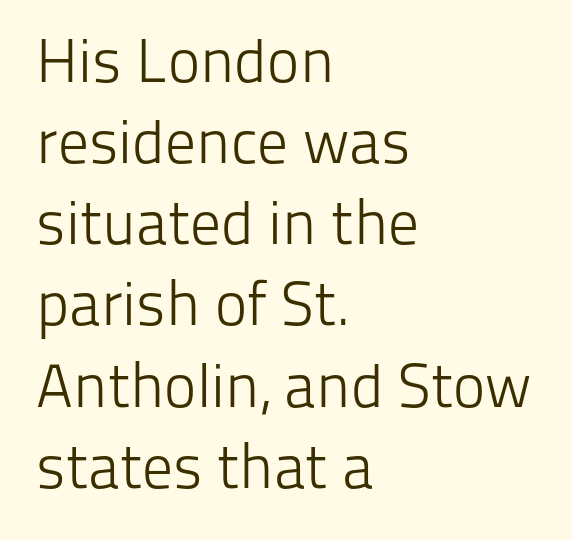
Q: Is the text bold? A: No.
Q: Is the text italic (slanted)? A: No, it is upright.
Q: Is the typeface a serif or a sans-serif typeface? A: Sans-serif.
Q: Is the text underlined? A: No.
Q: How is the paragraph aligned? A: Left-aligned.
Q: Is the spacing between letters normal or unusually wide? A: Normal.
Q: Is the spacing between lines tight, normal or loose? A: Normal.
Q: Width (condensed, normal, or wide)? A: Normal.
Q: Stroke contrast? A: Low.
Q: x-height? A: Medium.
Q: Monospaced? A: No.
